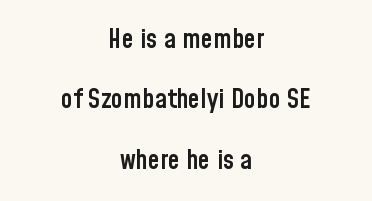
The image shows 27 px text type, upright; set centered, loose line spacing (2.24x), normal letter spacing, not underlined.
